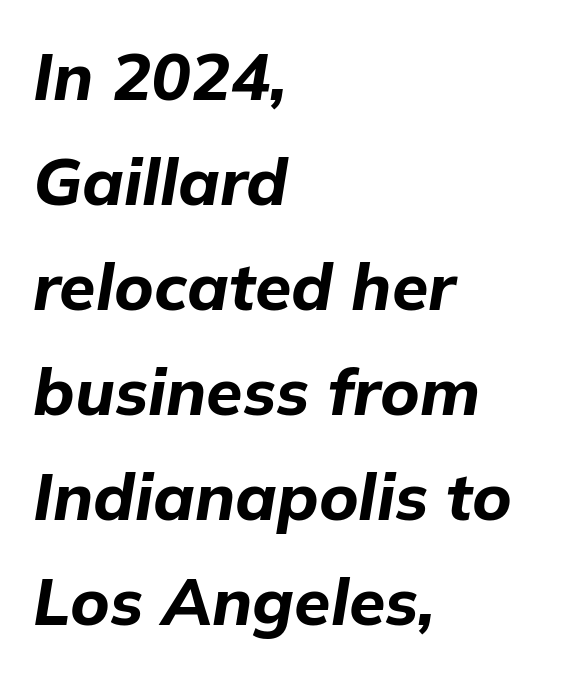
Caption: multi-line text, flush left, ragged right. The axis of the letterforms is tilted away from vertical. Normally led — the rows are evenly, conventionally spaced. The letters advance in unequal steps, a hallmark of proportional type.
